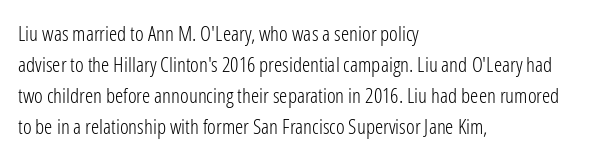
{"italic": "no", "bold": "no", "underline": "no", "align": "left", "line_spacing": "normal", "line_spacing_ratio": 1.47, "letter_spacing": "normal", "letter_spacing_em": 0.0, "glyph_px": 21}
